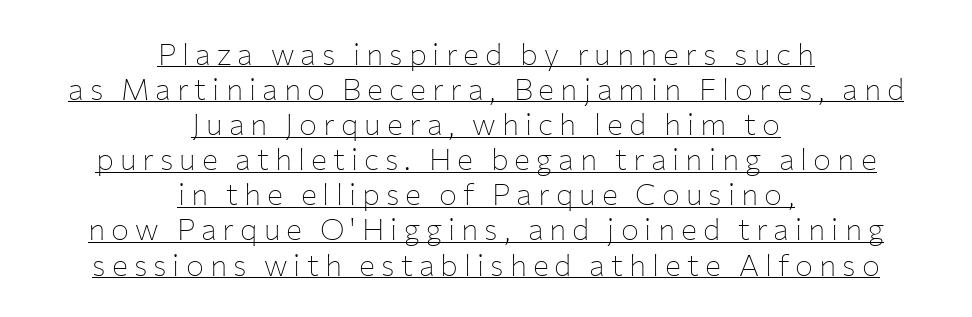
{"serif": "no", "italic": "no", "bold": "no", "weight": "thin", "width": "normal", "stroke_contrast": "low", "x_height": "medium", "monospaced": "no", "underline": "yes", "align": "center", "line_spacing_ratio": 1.17, "letter_spacing": "wide", "letter_spacing_em": 0.2, "glyph_px": 30}
